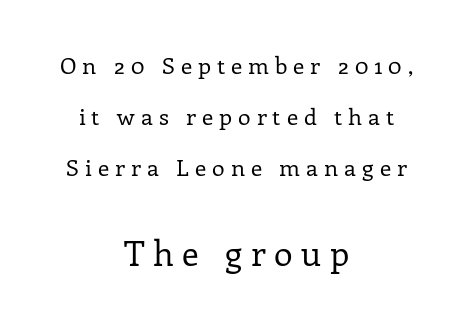
Q: Is the text bold? A: No.
Q: Is the text italic (slanted)? A: No, it is upright.
Q: Is the typeface a serif or a sans-serif typeface? A: Serif.
Q: Is the text underlined? A: No.
Q: How is the paragraph aligned? A: Centered.
Q: Is the spacing between letters normal or unusually wide? A: Unusually wide.
Q: Is the spacing between lines tight, normal or loose? A: Loose.
Q: Which block of text is set in a larger size, the first (top) or the second (bottom)? A: The second (bottom) one.
Q: Width (condensed, normal, or wide)? A: Normal.
Q: Stroke contrast? A: Low.
Q: x-height? A: Medium.
Q: Monospaced? A: No.
